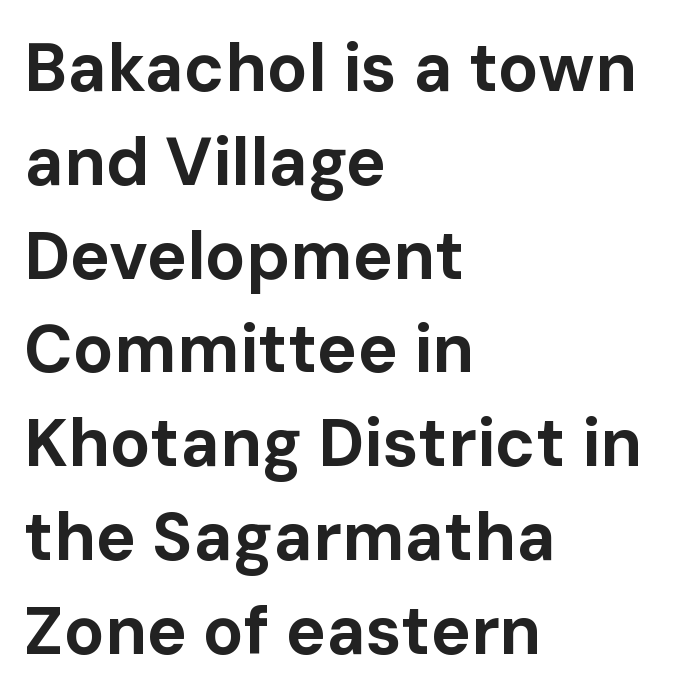
Line starts are locked; line ends wander. Does extra space separate the letters? No, they use regular spacing. Descenders are the only things crossing below the line. The leading is moderate, giving the passage an even texture.
